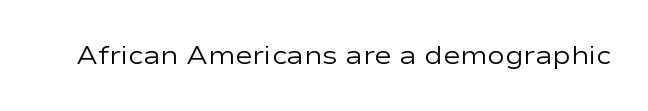
Q: Is the text bold? A: No.
Q: Is the text italic (slanted)? A: No, it is upright.
Q: Is the text underlined? A: No.
Q: Is the spacing between letters normal or unusually wide? A: Normal.
